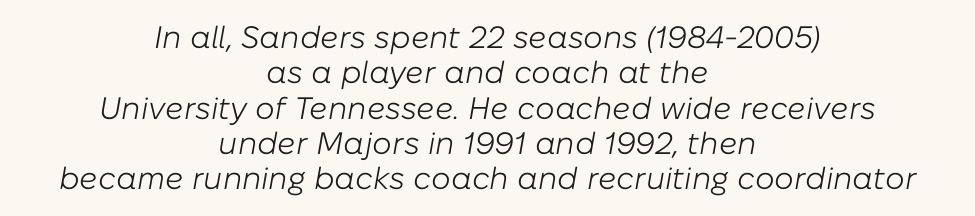
{"italic": "yes", "lean": "right", "slant_degrees": 10, "bold": "no", "weight": "light", "width": "normal", "stroke_contrast": "low", "x_height": "medium", "monospaced": "no", "underline": "no", "align": "center", "line_spacing": "tight", "line_spacing_ratio": 1.14, "letter_spacing": "normal", "letter_spacing_em": 0.0, "glyph_px": 31}
